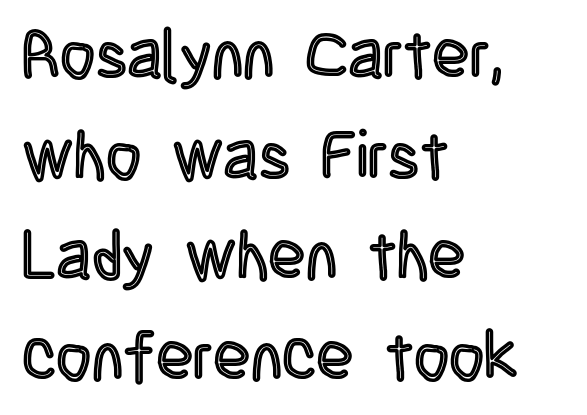
The image shows 68 px condensed type, upright; set left-aligned, normal line spacing (1.48x), normal letter spacing, not underlined; a large x-height.
